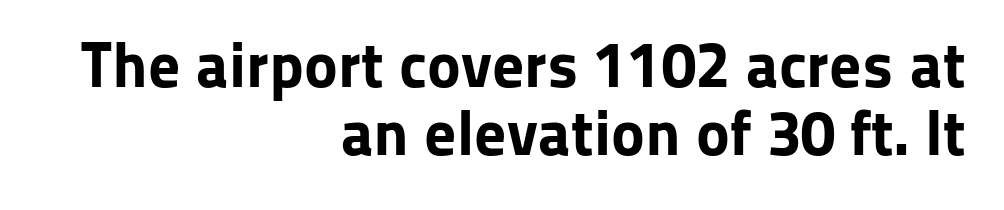
{"serif": "no", "italic": "no", "bold": "yes", "weight": "bold", "width": "normal", "stroke_contrast": "low", "x_height": "medium", "monospaced": "no", "underline": "no", "align": "right", "line_spacing": "tight", "line_spacing_ratio": 1.06, "letter_spacing": "normal", "letter_spacing_em": 0.0, "glyph_px": 64}
